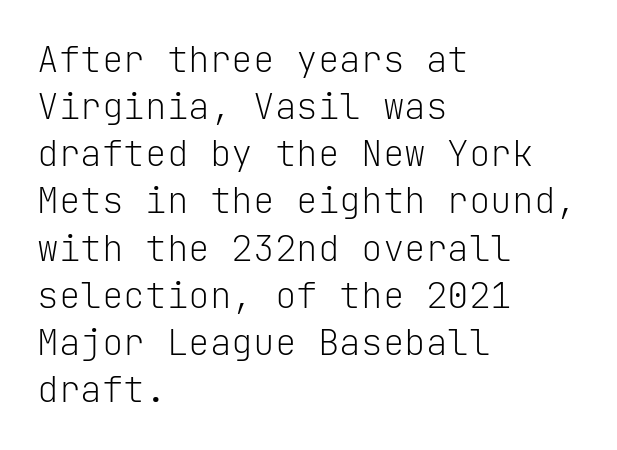
The image shows 36 px light sans-serif type, upright, monospaced; set left-aligned, normal line spacing (1.31x), normal letter spacing, not underlined; low stroke contrast and a medium x-height.
